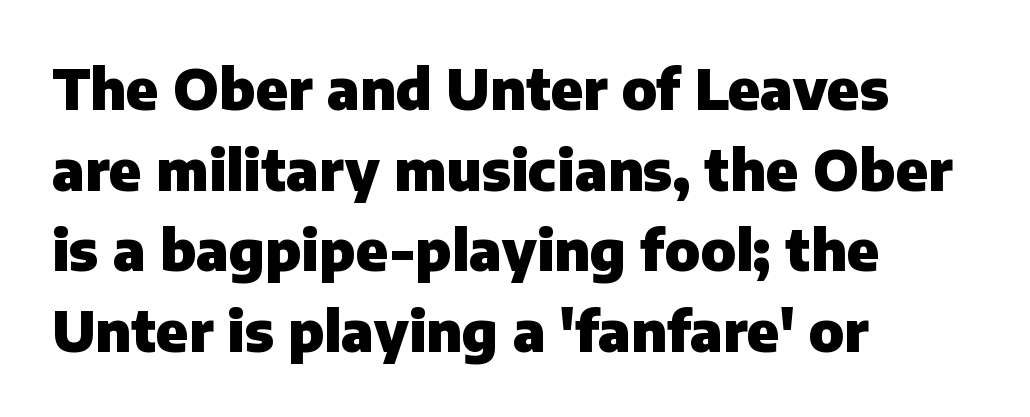
Tall strokes in this sample are plumb rather than angled. Does the leading feel generous? No, just average. Tracking here is standard; glyphs follow each other at the usual distance. You could not count columns in this text — the font is proportionally spaced.
